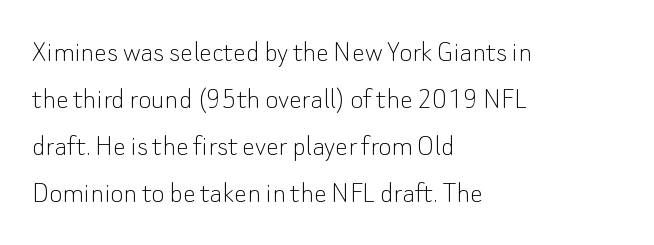
Posture: vertical. This rendering employs a face without finishing strokes, i.e., a sans-serif. The rendering uses a moderate line-height, typical for paragraphs. You could call the tracking neutral — neither tight nor loose.
